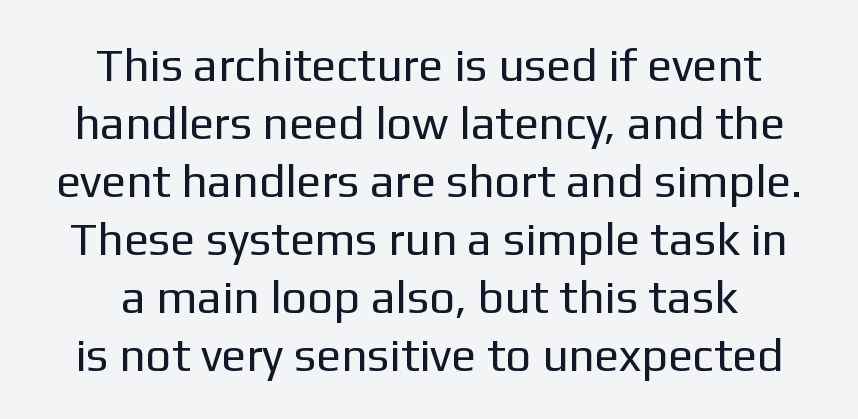
Q: Is the text bold? A: No.
Q: Is the text italic (slanted)? A: No, it is upright.
Q: Is the typeface a serif or a sans-serif typeface? A: Sans-serif.
Q: Is the text underlined? A: No.
Q: How is the paragraph aligned? A: Centered.
Q: Is the spacing between letters normal or unusually wide? A: Normal.
Q: Is the spacing between lines tight, normal or loose? A: Normal.
Q: Width (condensed, normal, or wide)? A: Normal.
Q: Stroke contrast? A: Low.
Q: x-height? A: Medium.
Q: Monospaced? A: No.
